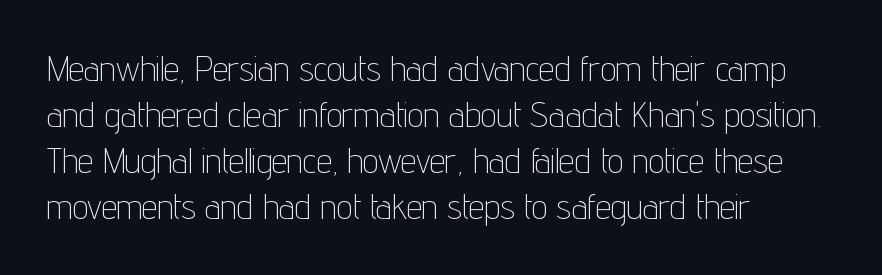
The image shows 35 px thin, condensed sans-serif type, upright; set left-aligned, normal line spacing (1.31x), normal letter spacing, not underlined; low stroke contrast and a medium x-height.
